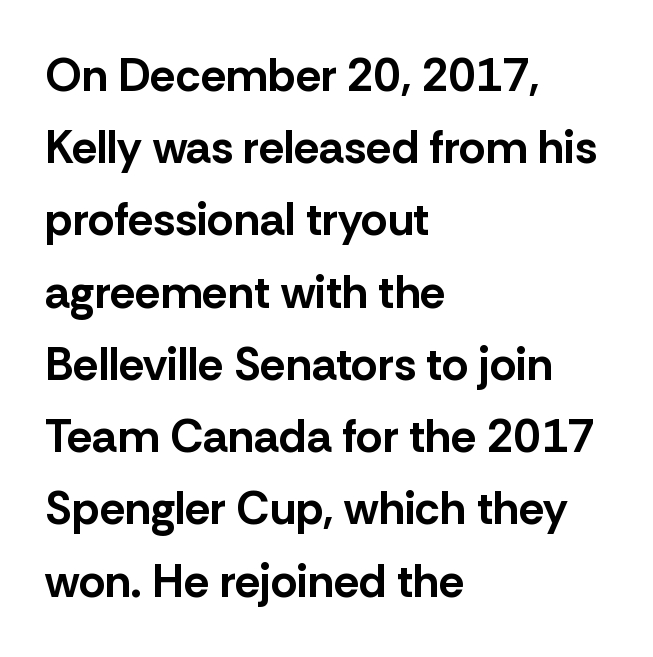
Q: Is the text bold? A: Yes.
Q: Is the text italic (slanted)? A: No, it is upright.
Q: Is the typeface a serif or a sans-serif typeface? A: Sans-serif.
Q: Is the text underlined? A: No.
Q: How is the paragraph aligned? A: Left-aligned.
Q: Is the spacing between letters normal or unusually wide? A: Normal.
Q: Is the spacing between lines tight, normal or loose? A: Normal.
Q: Width (condensed, normal, or wide)? A: Normal.
Q: Stroke contrast? A: Low.
Q: x-height? A: Medium.
Q: Monospaced? A: No.
